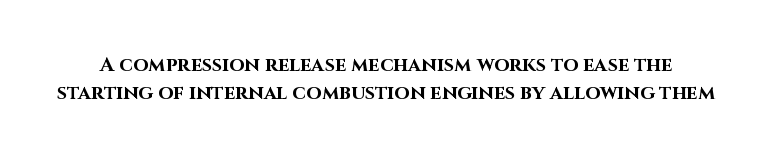
The image shows 20 px bold type, upright; set normal line spacing (1.4x), normal letter spacing, not underlined.
